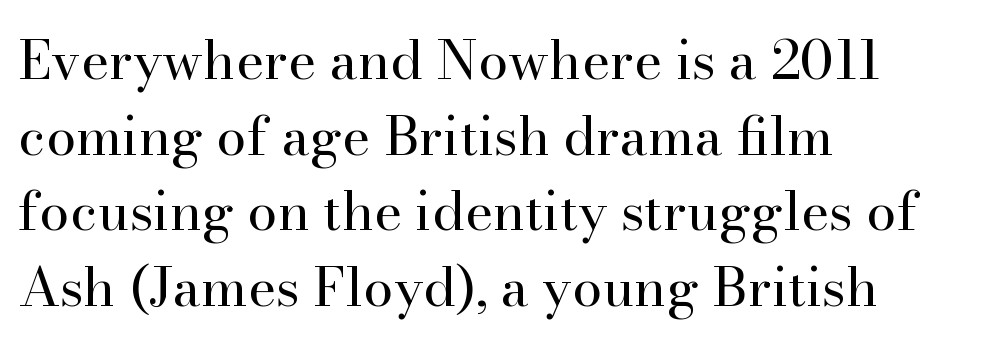
Q: Is the text bold? A: No.
Q: Is the text italic (slanted)? A: No, it is upright.
Q: Is the typeface a serif or a sans-serif typeface? A: Serif.
Q: Is the text underlined? A: No.
Q: How is the paragraph aligned? A: Left-aligned.
Q: Is the spacing between letters normal or unusually wide? A: Normal.
Q: Is the spacing between lines tight, normal or loose? A: Normal.
Q: Width (condensed, normal, or wide)? A: Normal.
Q: Stroke contrast? A: High.
Q: x-height? A: Small.
Q: Monospaced? A: No.
